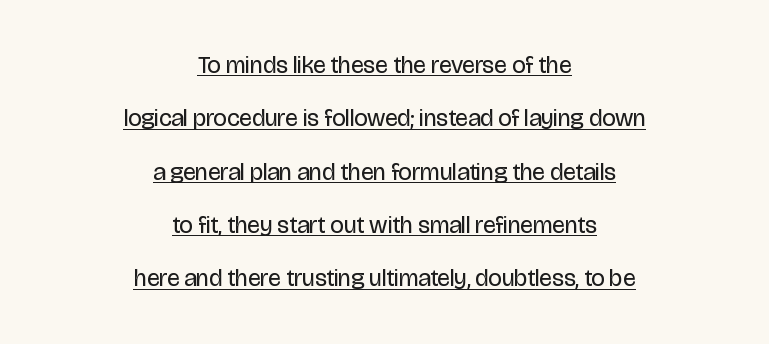
Q: Is the text bold? A: No.
Q: Is the text italic (slanted)? A: No, it is upright.
Q: Is the text underlined? A: Yes.
Q: How is the paragraph aligned? A: Centered.
Q: Is the spacing between letters normal or unusually wide? A: Normal.
Q: Is the spacing between lines tight, normal or loose? A: Loose.
